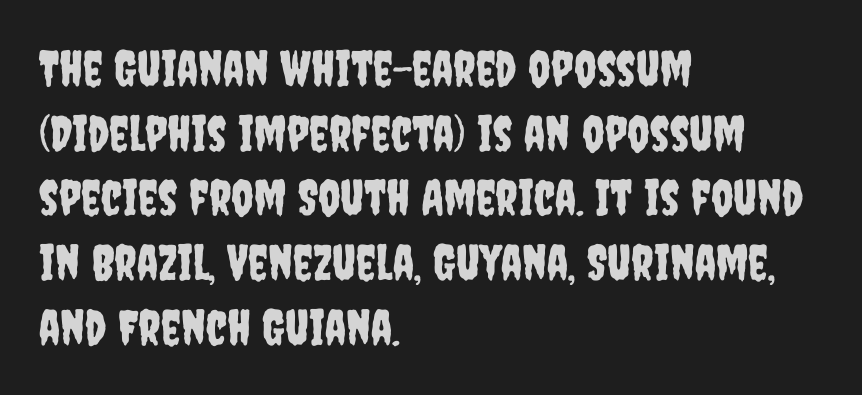
The image shows 49 px condensed sans-serif type, upright; set left-aligned, normal line spacing (1.32x), normal letter spacing, not underlined; low stroke contrast and a large x-height.
